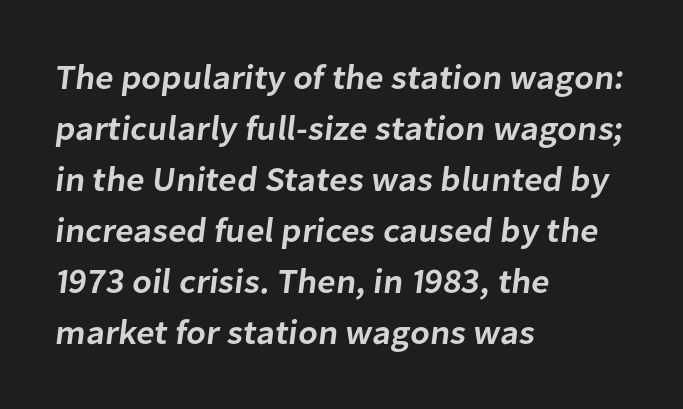
Anything drawn beneath the words? Only blank space. Look at the bottom of the vertical strokes: they stop flat, with no serifs. Observe the ordinary spacing: letters are neighbours, not strangers. Compared with an ordinary text face, these strokes are moderately heavier — a semibold. The designer left line spacing at the default. The text block is weighted toward the left margin, trailing off unevenly rightward.
